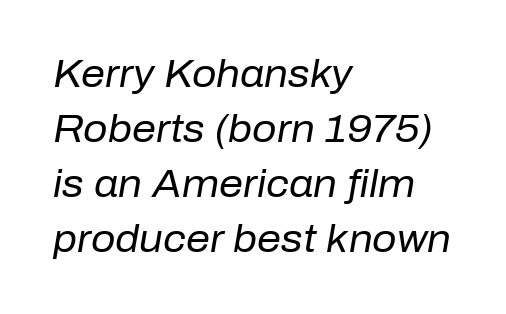
Compared with typical body copy, the letter spacing here is the same. These lines sit exactly where default settings would place them. Each row of text sits above clean, open space. Proportional: the letters do not fall into vertical columns.
